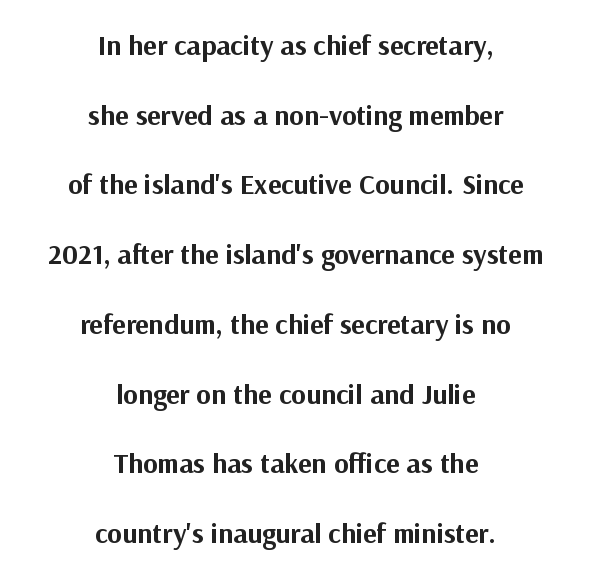
The vertical gap from one line to the next is large. Do the letters lean? They stand straight. The foot of each line stays bare and open. This rendering employs a face without finishing strokes, i.e., a sans-serif. Proportional: the letters do not fall into vertical columns. Set as a true bold cut, around the 700 mark.
